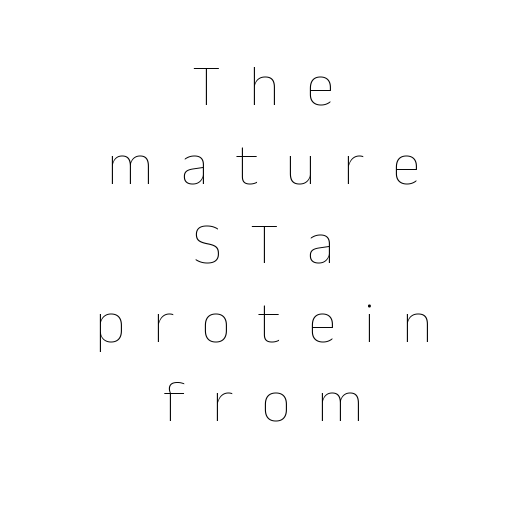
The block of text has a typical density, with ordinary space between rows. The face used here is proportionally spaced, like ordinary book or web type. The line texture is sparse and dotted thanks to wide tracking. The cut favours lightness, reaching ordinary text weight at its darkest. Casual observation: everything's sitting right in the middle. Ascenders rise straight up at ninety degrees.
